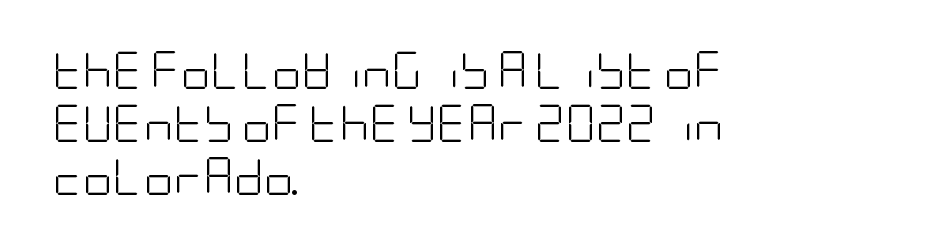
The passage shown is typeset with a sans-serif family. Each word holds together tightly as a unit, with standard inter-letter gaps. Honestly, the row spacing looks completely unremarkable. Nobody drew a line under any word here. The weight tops out at a normal text grade.
